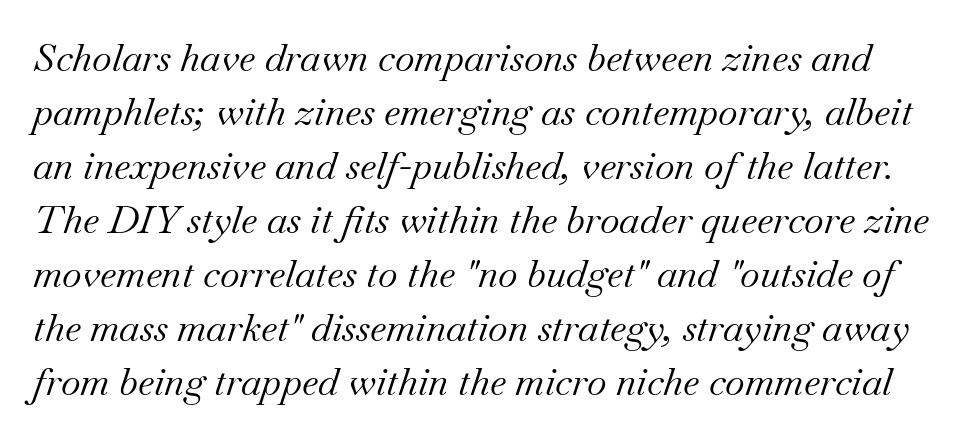
Normally led — the rows are evenly, conventionally spaced. These lines are composed in type with serifs. Spacing verdict: proportional, widths tailored to each character. Plain, unruled lines of type. The characters are drawn with everyday or finer stroke widths. What stands out about the letter spacing? Nothing — it is the standard amount.
